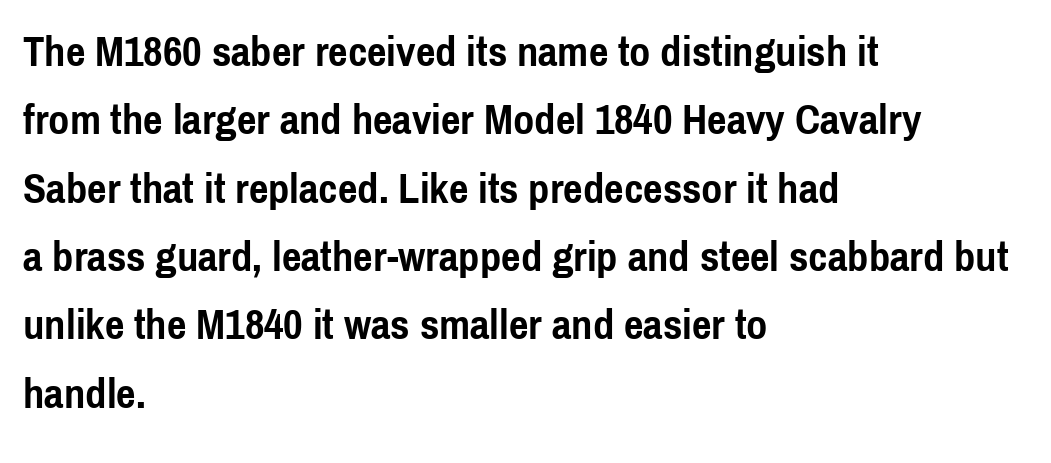
Compared with typical paragraphs, the rows here are spaced about the same. The specimen reads as upright at a glance. Stroke terminals: plain, sans-serif. Left-aligned paragraph, ragged on the right.
